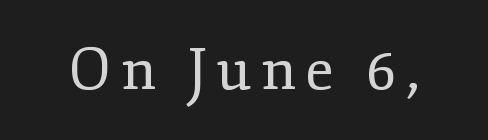
The image shows 59 px regular-weight serif type, upright; set not underlined; low stroke contrast and a small x-height.
